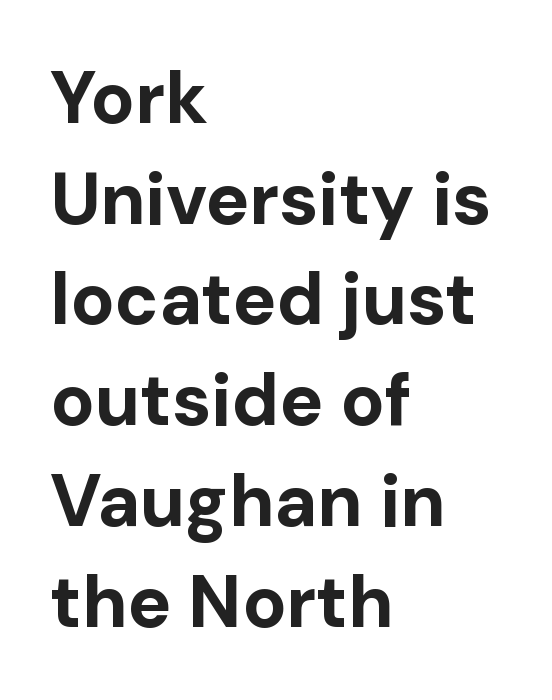
Between one letter and the next there's only the usual sliver of space. Tall strokes in this sample are plumb rather than angled. The characters display no serif detailing; their extremities are plain. Look at the stroke-to-counter ratio: heavy, a bold. Has an underline been added? It has not. Successive baselines arrive at the customary interval.
